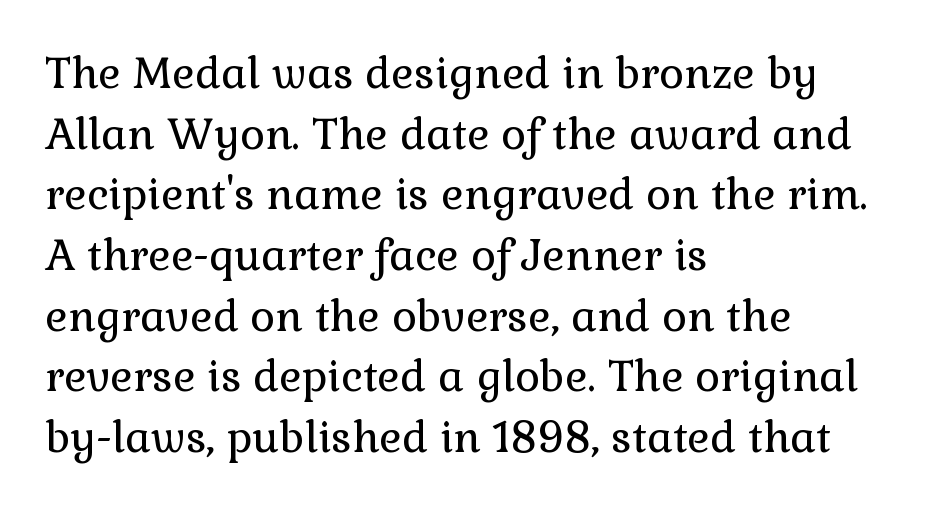
Q: Is the text bold? A: No.
Q: Is the text italic (slanted)? A: No, it is upright.
Q: Is the typeface a serif or a sans-serif typeface? A: Serif.
Q: Is the text underlined? A: No.
Q: How is the paragraph aligned? A: Left-aligned.
Q: Is the spacing between letters normal or unusually wide? A: Normal.
Q: Is the spacing between lines tight, normal or loose? A: Normal.
Q: Width (condensed, normal, or wide)? A: Normal.
Q: x-height? A: Medium.
Q: Monospaced? A: No.
